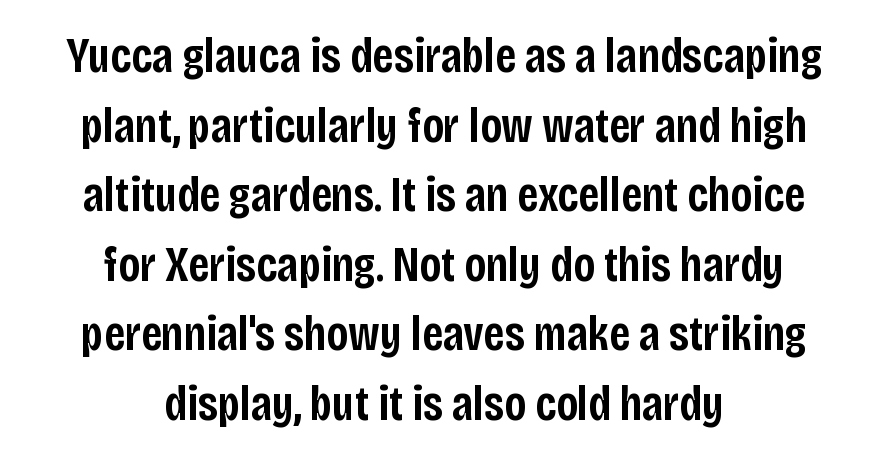
{"serif": "no", "italic": "no", "bold": "semi", "weight": "semibold", "width": "condensed", "stroke_contrast": "low", "x_height": "large", "monospaced": "no", "underline": "no", "align": "center", "line_spacing": "normal", "line_spacing_ratio": 1.42, "letter_spacing": "normal", "letter_spacing_em": 0.0, "glyph_px": 49}
